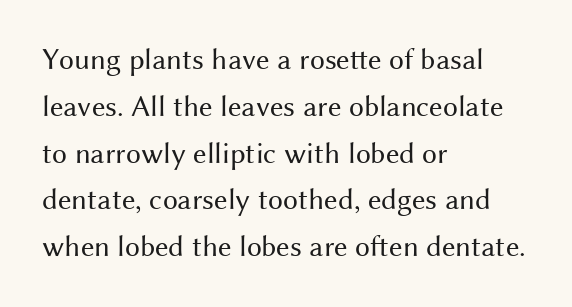
{"serif": "no", "italic": "no", "bold": "no", "weight": "regular", "width": "normal", "stroke_contrast": "medium", "x_height": "medium", "monospaced": "no", "underline": "no", "align": "left", "line_spacing": "normal", "line_spacing_ratio": 1.56, "letter_spacing": "normal", "letter_spacing_em": 0.0, "glyph_px": 30}
